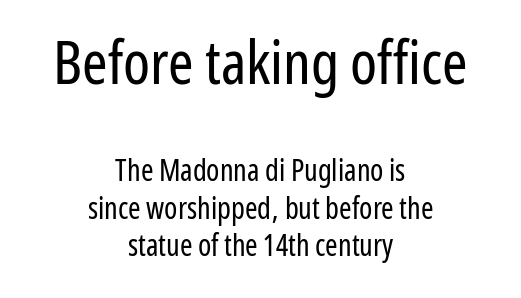
This sample keeps an unexceptional amount of space between lines. The axis of the letterforms is exactly vertical. Letterform terminals end flat and unadorned throughout the passage. The weight tops out at a normal text grade. The glyphs are unaccompanied by any horizontal stroke below them. Honestly, the letter spacing is just normal — you wouldn't notice it.
